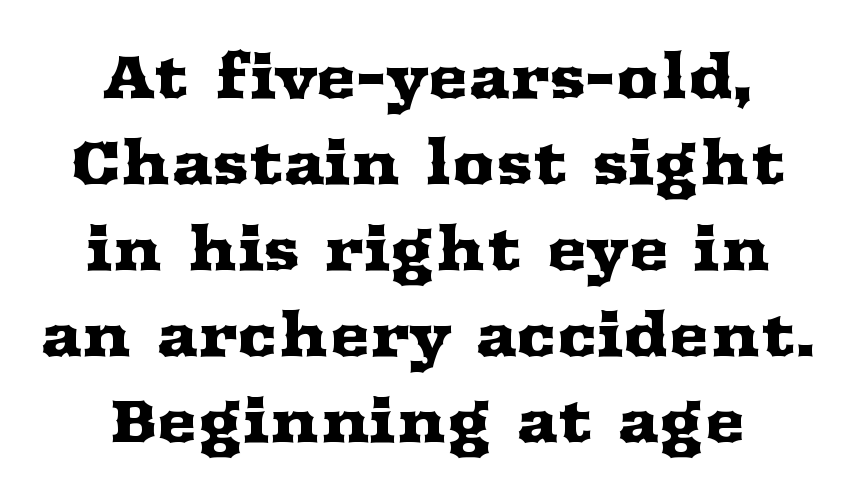
The image shows 61 px wide serif type, upright; set centered, normal line spacing (1.41x), normal letter spacing, not underlined; medium stroke contrast and a medium x-height.
